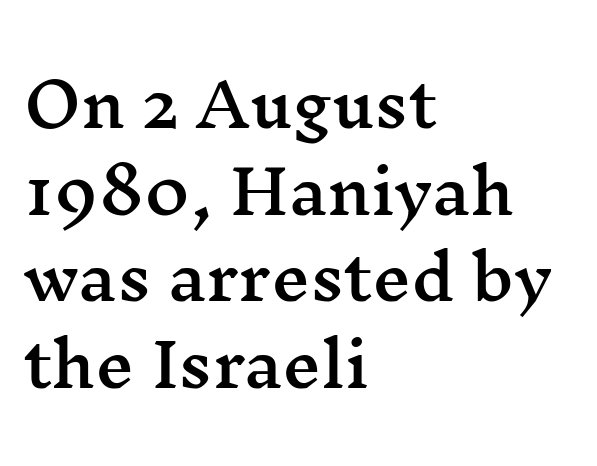
{"serif": "yes", "italic": "no", "width": "wide", "stroke_contrast": "medium", "x_height": "medium", "monospaced": "no", "underline": "no", "align": "left", "line_spacing": "normal", "line_spacing_ratio": 1.42, "letter_spacing": "normal", "letter_spacing_em": 0.0, "glyph_px": 61}
